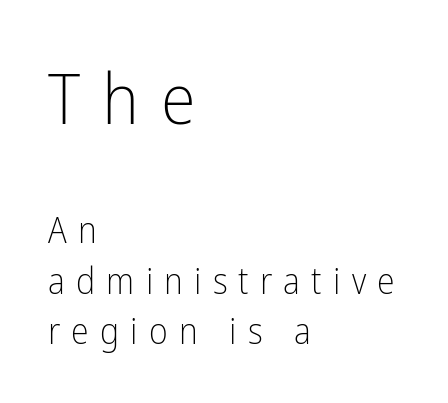
Q: Is the text bold? A: No.
Q: Is the text italic (slanted)? A: No, it is upright.
Q: Is the typeface a serif or a sans-serif typeface? A: Sans-serif.
Q: Is the text underlined? A: No.
Q: How is the paragraph aligned? A: Left-aligned.
Q: Is the spacing between letters normal or unusually wide? A: Unusually wide.
Q: Is the spacing between lines tight, normal or loose? A: Normal.
Q: Which block of text is set in a larger size, the first (top) or the second (bottom)? A: The first (top) one.
Q: Width (condensed, normal, or wide)? A: Condensed.
Q: Stroke contrast? A: Low.
Q: x-height? A: Medium.
Q: Monospaced? A: No.
